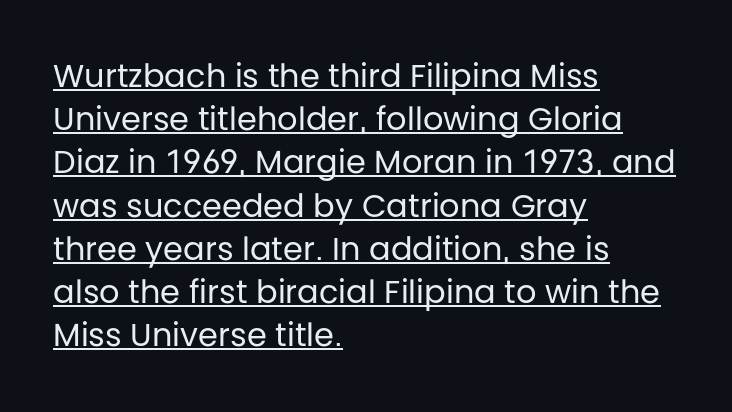
Each new line begins a customary step beneath the previous one. The typesetting does not lean heavy: it is not bold. Characters remain perfectly vertical along every line. The typesetter has applied underlining to the passage shown. This is sans-serif lettering, the kind often seen on screens and signage.
